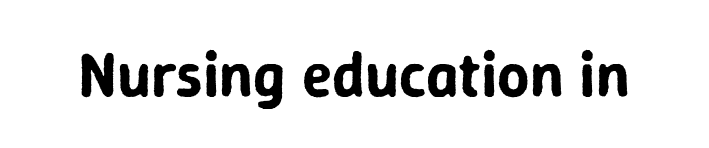
{"serif": "no", "italic": "no", "width": "normal", "stroke_contrast": "low", "x_height": "medium", "monospaced": "no", "underline": "no", "letter_spacing": "normal", "letter_spacing_em": 0.0, "glyph_px": 63}
